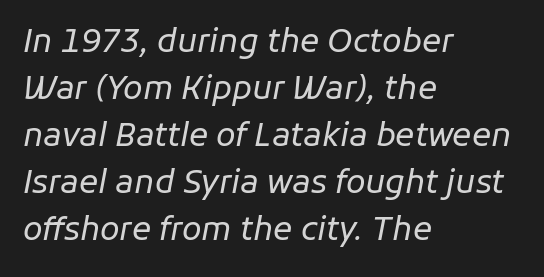
{"italic": "yes", "lean": "right", "slant_degrees": 11, "bold": "no", "weight": "regular", "width": "normal", "stroke_contrast": "low", "x_height": "medium", "monospaced": "no", "underline": "no", "align": "left", "line_spacing": "normal", "line_spacing_ratio": 1.47, "letter_spacing": "normal", "letter_spacing_em": 0.0, "glyph_px": 32}
